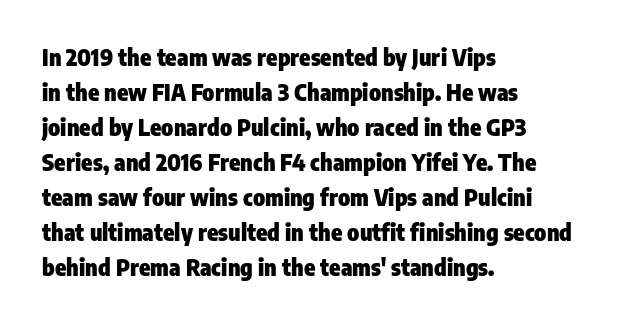
{"italic": "no", "bold": "yes", "underline": "no", "align": "left", "line_spacing": "normal", "line_spacing_ratio": 1.52, "letter_spacing": "normal", "letter_spacing_em": 0.0, "glyph_px": 23}
